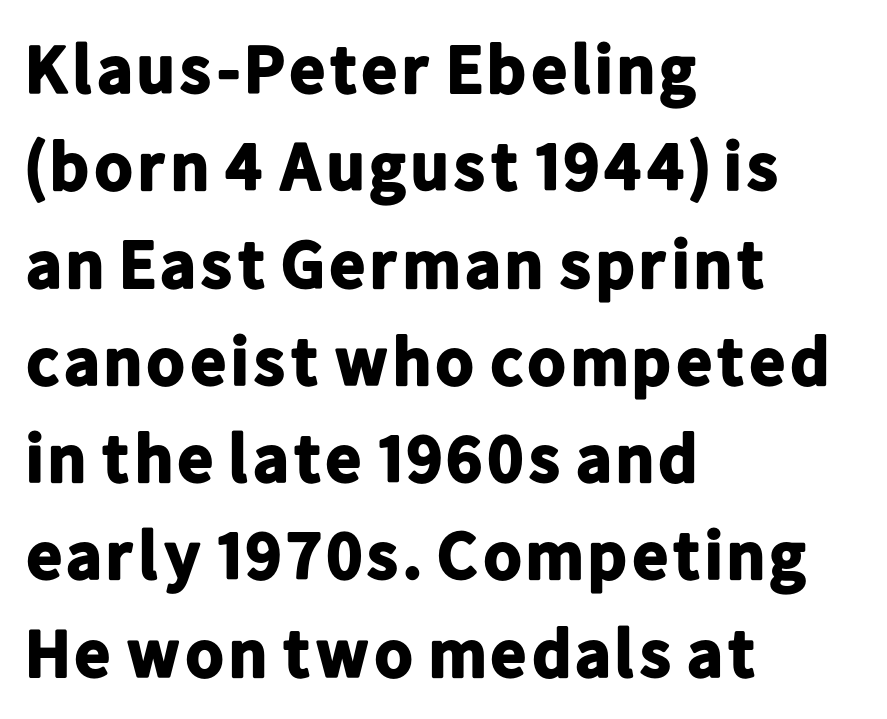
Q: Is the text bold? A: Yes.
Q: Is the text italic (slanted)? A: No, it is upright.
Q: Is the typeface a serif or a sans-serif typeface? A: Sans-serif.
Q: Is the text underlined? A: No.
Q: How is the paragraph aligned? A: Left-aligned.
Q: Is the spacing between letters normal or unusually wide? A: Normal.
Q: Is the spacing between lines tight, normal or loose? A: Normal.
Q: Width (condensed, normal, or wide)? A: Normal.
Q: Stroke contrast? A: Low.
Q: x-height? A: Medium.
Q: Monospaced? A: No.
